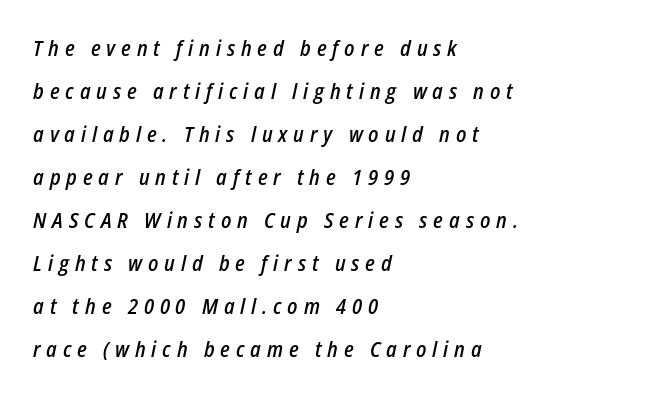
{"italic": "yes", "lean": "right", "slant_degrees": 12, "bold": "semi", "underline": "no", "align": "left", "line_spacing": "loose", "line_spacing_ratio": 2.05, "letter_spacing": "wide", "letter_spacing_em": 0.28, "glyph_px": 21}
